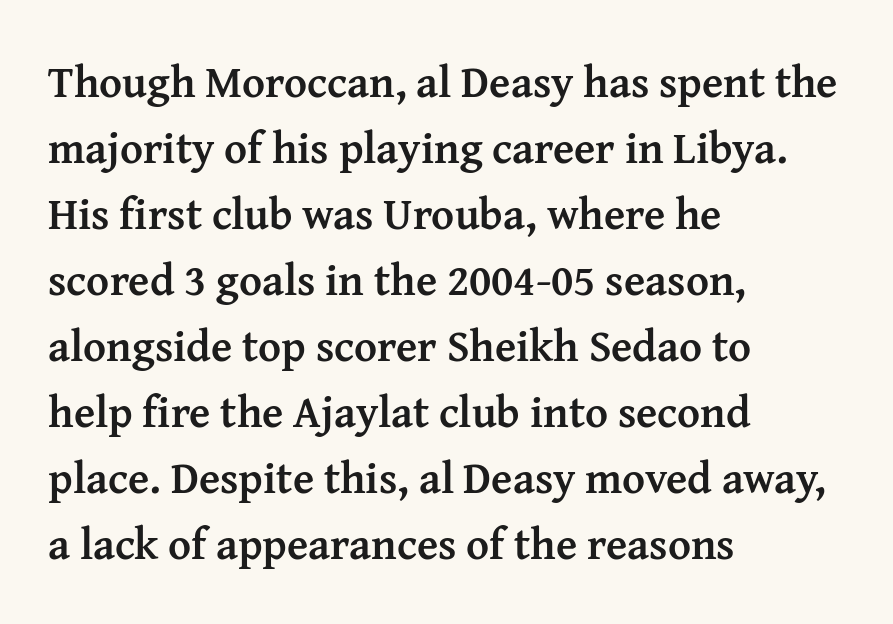
{"serif": "yes", "italic": "no", "bold": "yes", "weight": "semibold", "width": "normal", "stroke_contrast": "medium", "x_height": "medium", "monospaced": "no", "underline": "no", "align": "left", "line_spacing": "normal", "line_spacing_ratio": 1.5, "letter_spacing": "normal", "letter_spacing_em": 0.0, "glyph_px": 44}
